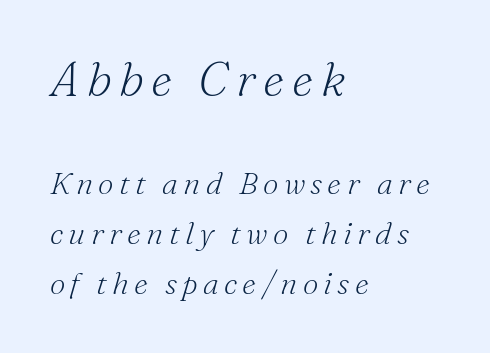
The image shows 47 px light serif type, italic (leaning right); set left-aligned, normal line spacing (1.61x), not underlined; the first (top) block is 1.52x larger; medium stroke contrast and a small x-height.
